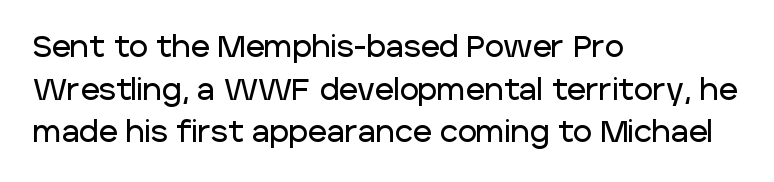
The image shows 29 px sans-serif type, upright; set left-aligned, normal line spacing (1.47x), normal letter spacing, not underlined; low stroke contrast and a large x-height.
